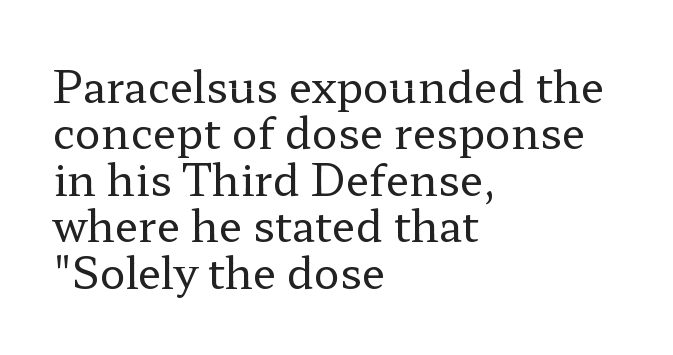
Q: Is the text bold? A: No.
Q: Is the text italic (slanted)? A: No, it is upright.
Q: Is the typeface a serif or a sans-serif typeface? A: Serif.
Q: Is the text underlined? A: No.
Q: How is the paragraph aligned? A: Left-aligned.
Q: Is the spacing between letters normal or unusually wide? A: Normal.
Q: Is the spacing between lines tight, normal or loose? A: Tight.
Q: Width (condensed, normal, or wide)? A: Wide.
Q: Stroke contrast? A: Low.
Q: x-height? A: Medium.
Q: Monospaced? A: No.
